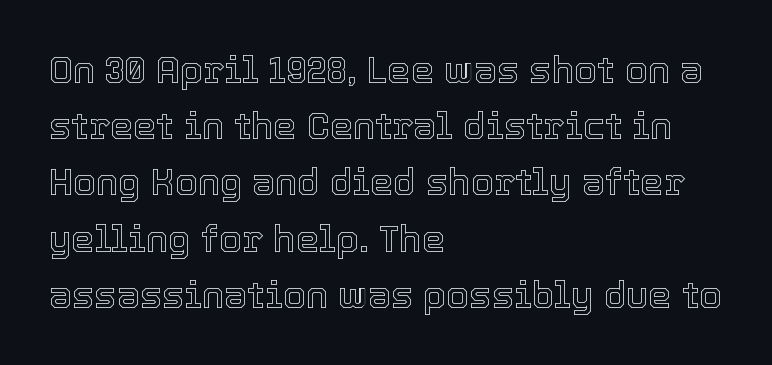
The image shows 37 px text type, upright; set left-aligned, normal line spacing (1.52x), normal letter spacing, not underlined; a medium x-height.
